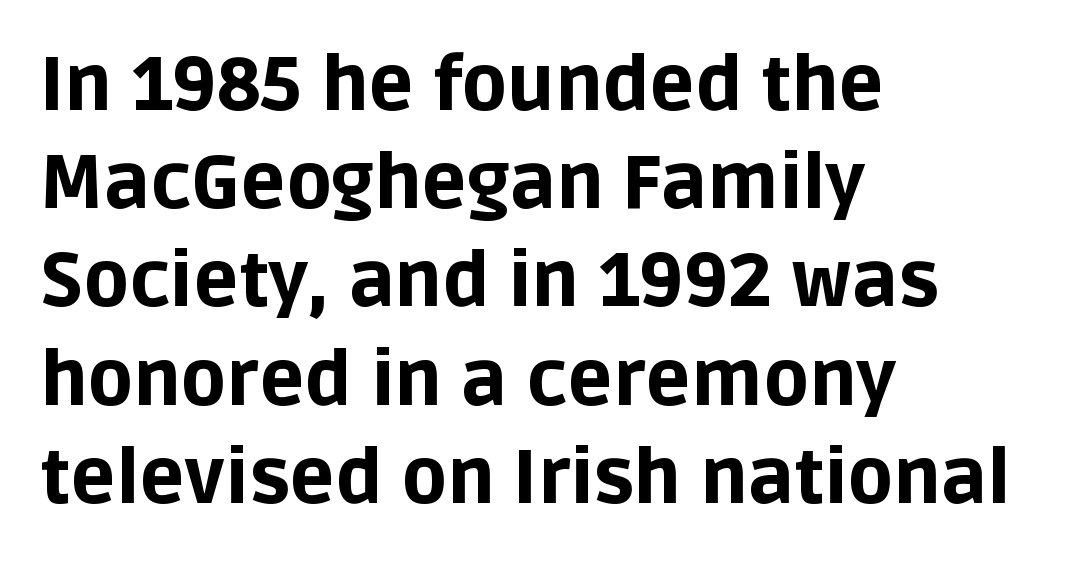
Q: Is the text bold? A: Yes.
Q: Is the text italic (slanted)? A: No, it is upright.
Q: Is the typeface a serif or a sans-serif typeface? A: Sans-serif.
Q: Is the text underlined? A: No.
Q: How is the paragraph aligned? A: Left-aligned.
Q: Is the spacing between letters normal or unusually wide? A: Normal.
Q: Is the spacing between lines tight, normal or loose? A: Normal.
Q: Width (condensed, normal, or wide)? A: Normal.
Q: Stroke contrast? A: Low.
Q: x-height? A: Large.
Q: Monospaced? A: No.
